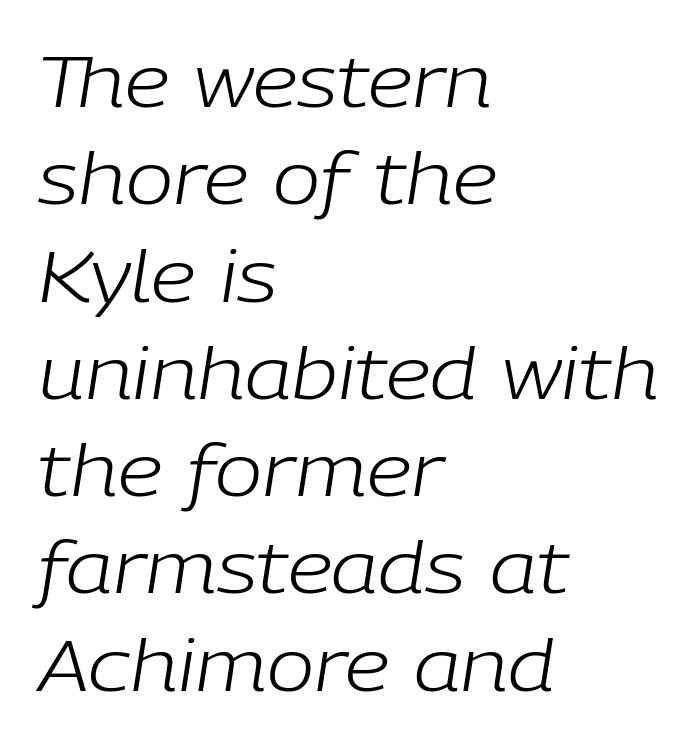
The image shows 71 px light type, italic (leaning right); set left-aligned, normal line spacing (1.37x), normal letter spacing, not underlined; low stroke contrast and a medium x-height.
